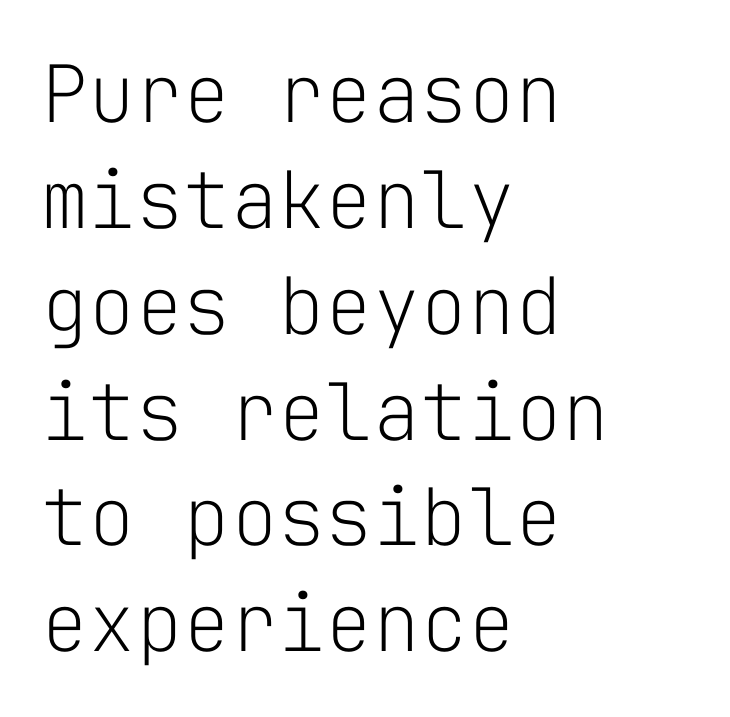
The image shows 79 px light sans-serif type, upright, monospaced; set left-aligned, normal line spacing (1.34x), normal letter spacing, not underlined; low stroke contrast and a medium x-height.
